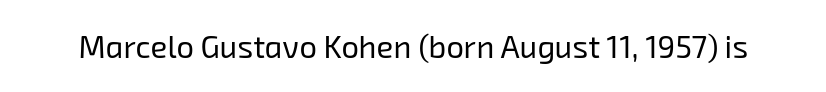
The image shows 31 px regular-weight sans-serif type; set normal letter spacing, not underlined; low stroke contrast and a medium x-height.
